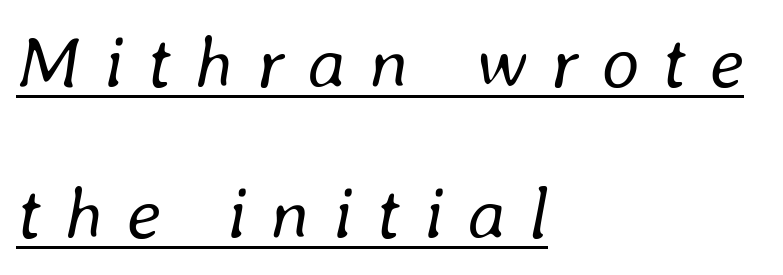
The image shows 75 px regular-weight type, italic (leaning right); set left-aligned, loose line spacing (2.02x), unusually wide letter spacing (+0.3 em), underlined; low stroke contrast and a medium x-height.
